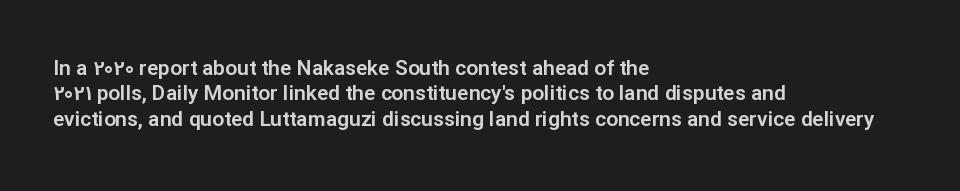
The image shows 21 px text type, upright; set left-aligned, line spacing 1.21x, normal letter spacing, not underlined.
